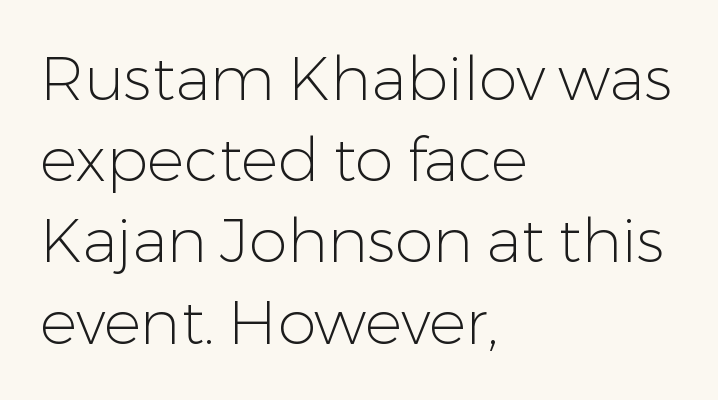
Beneath every word, the page is bare. These lines are rendered in a variable-pitch font. In terms of posture, this sample is upright. The letters sit at their default tracking, neither squeezed nor spread. Weight: in the light-to-regular range. Casual observation: everything's shoved over to the left.
